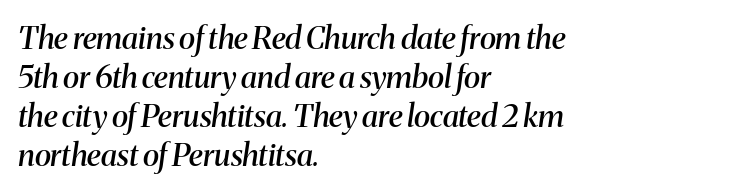
The image shows 31 px semibold serif type, italic (leaning right); set left-aligned, normal line spacing (1.26x), normal letter spacing, not underlined; medium stroke contrast and a medium x-height.
